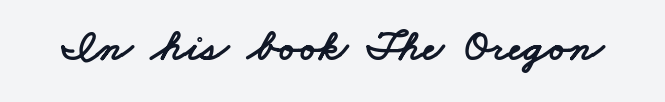
Q: Is the typeface a serif or a sans-serif typeface? A: Sans-serif.
Q: Is the text underlined? A: No.
Q: Is the spacing between letters normal or unusually wide? A: Normal.
Q: Width (condensed, normal, or wide)? A: Wide.
Q: Stroke contrast? A: Low.
Q: x-height? A: Small.
Q: Monospaced? A: No.
